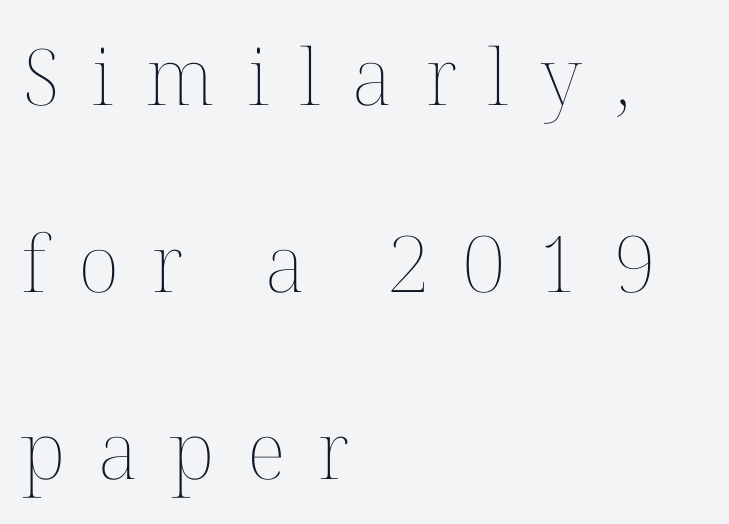
The image shows 78 px thin type, upright; set left-aligned, loose line spacing (2.4x), unusually wide letter spacing (+0.41 em), not underlined; medium stroke contrast and a medium x-height.
